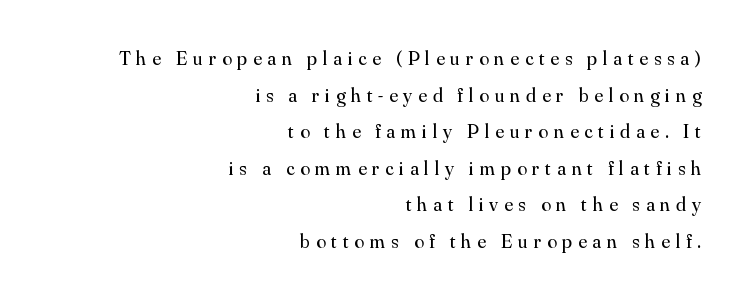
Q: Is the text bold? A: No.
Q: Is the text italic (slanted)? A: No, it is upright.
Q: Is the text underlined? A: No.
Q: How is the paragraph aligned? A: Right-aligned.
Q: Is the spacing between letters normal or unusually wide? A: Unusually wide.
